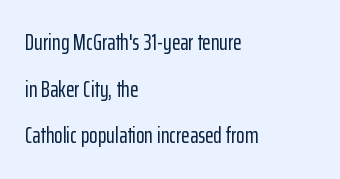
Q: Is the text italic (slanted)? A: No, it is upright.
Q: Is the text underlined? A: No.
Q: How is the paragraph aligned? A: Left-aligned.
Q: Is the spacing between letters normal or unusually wide? A: Normal.
Q: Is the spacing between lines tight, normal or loose? A: Loose.
